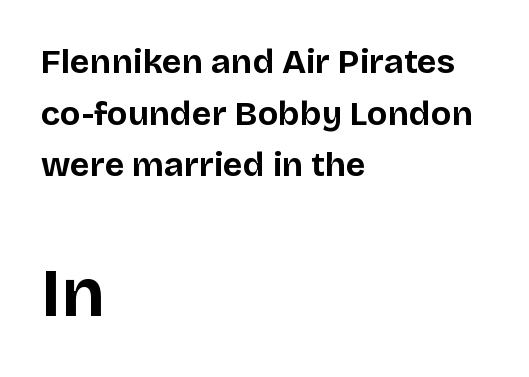
The image shows 69 px bold sans-serif type, upright; set left-aligned, normal line spacing (1.52x), normal letter spacing, not underlined; the second (bottom) block is 2.03x larger; low stroke contrast and a large x-height.
